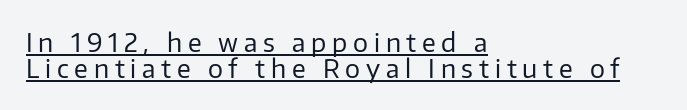
The type sits square on the baseline with zero lean. The tracking reads as deliberately expanded to a designer's eye. Left-aligned paragraph, ragged on the right. The face used here appears with an underline applied. The strokes are not fattened; the text isn't bold.
